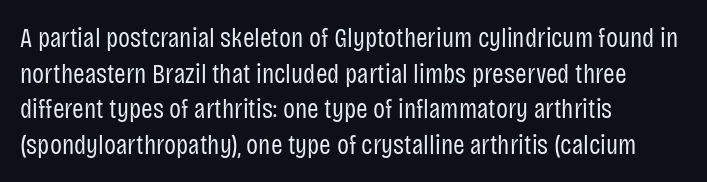
The strokes are not fattened; the text isn't bold. Where is the straight margin? On the left. This sample keeps an unexceptional amount of space between lines. The tracking reads as untouched default to a designer's eye. The type sits square on the baseline with zero lean.
